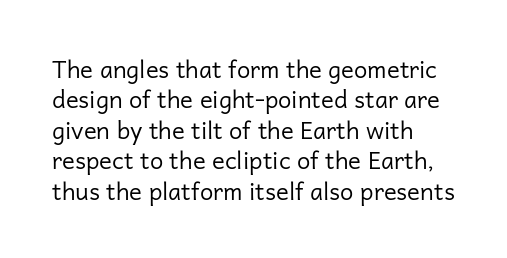
{"italic": "no", "bold": "no", "underline": "no", "align": "left", "line_spacing": "normal", "line_spacing_ratio": 1.27, "letter_spacing": "normal", "letter_spacing_em": 0.0, "glyph_px": 24}
